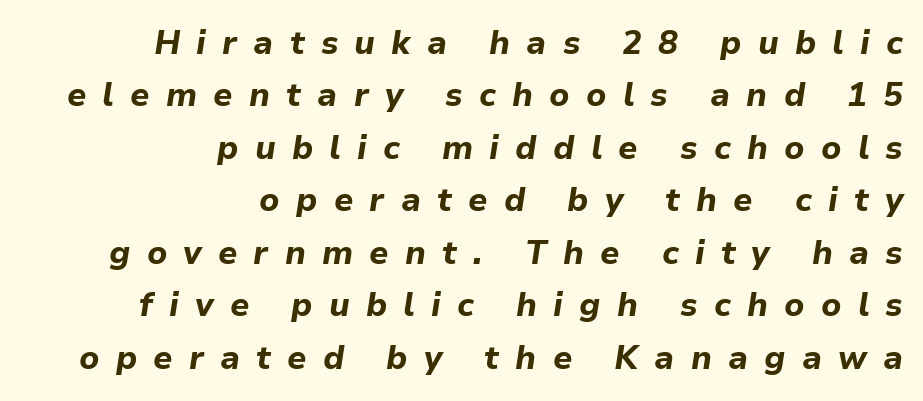
The image shows 33 px bold type, italic (leaning right); set right-aligned, normal line spacing (1.59x), unusually wide letter spacing (+0.49 em), not underlined; low stroke contrast and a medium x-height.
